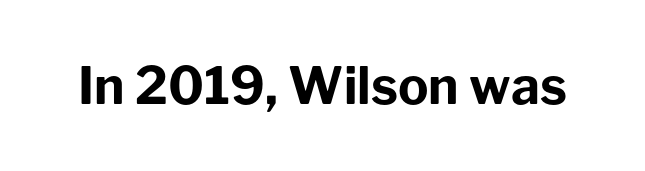
The image shows 51 px bold sans-serif type, upright; set normal letter spacing, not underlined; low stroke contrast and a medium x-height.
